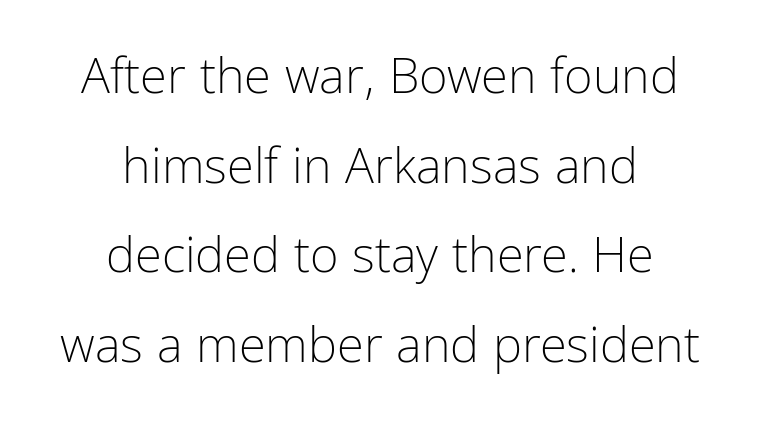
The image shows 49 px light, condensed sans-serif type, upright; set centered, line spacing 1.83x, normal letter spacing, not underlined; low stroke contrast and a medium x-height.
